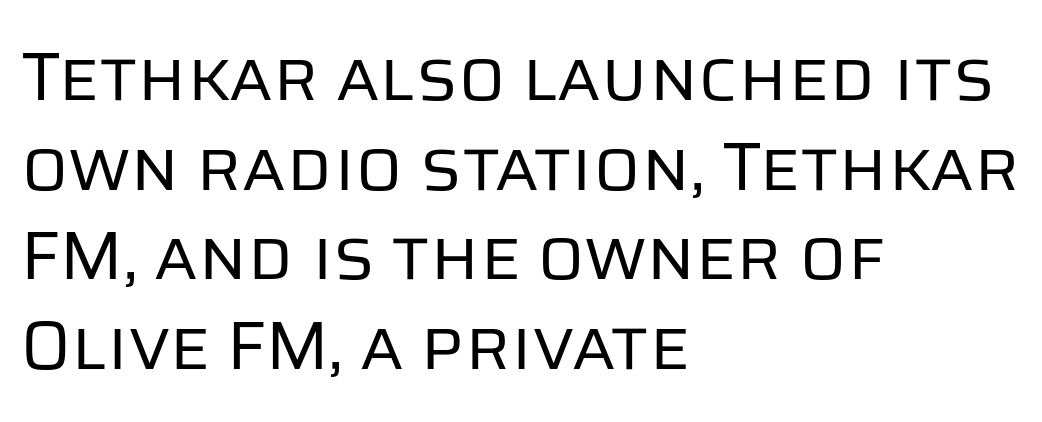
{"serif": "no", "italic": "no", "bold": "no", "weight": "regular", "width": "normal", "stroke_contrast": "low", "x_height": "large", "monospaced": "no", "underline": "no", "align": "left", "line_spacing": "normal", "line_spacing_ratio": 1.3, "letter_spacing": "normal", "letter_spacing_em": 0.0, "glyph_px": 69}
